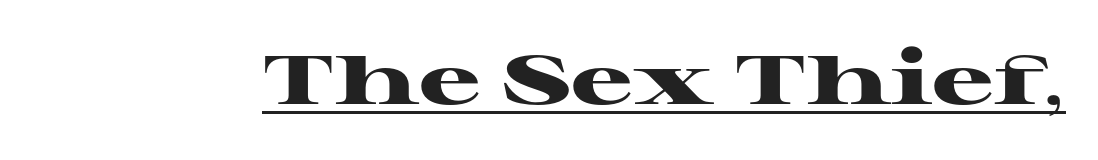
The image shows 69 px heavy, wide serif type, upright; set normal letter spacing, underlined; high stroke contrast and a medium x-height.
